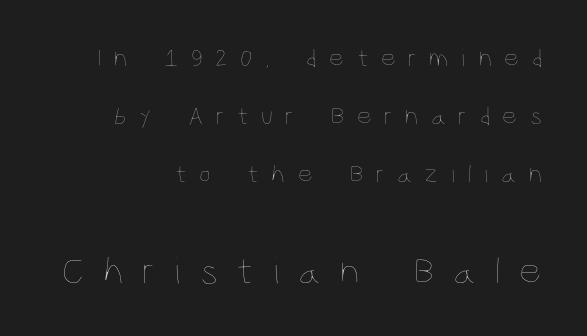
The passage shown has open, widely tracked lettering throughout. The typeface has the unassuming heft of standard copy or less. Of the two passages, the one underneath uses the larger point size. You can tell it's not italic because the verticals are truly vertical. The space between consecutive lines is lavish. Proportional: the letters do not fall into vertical columns.
